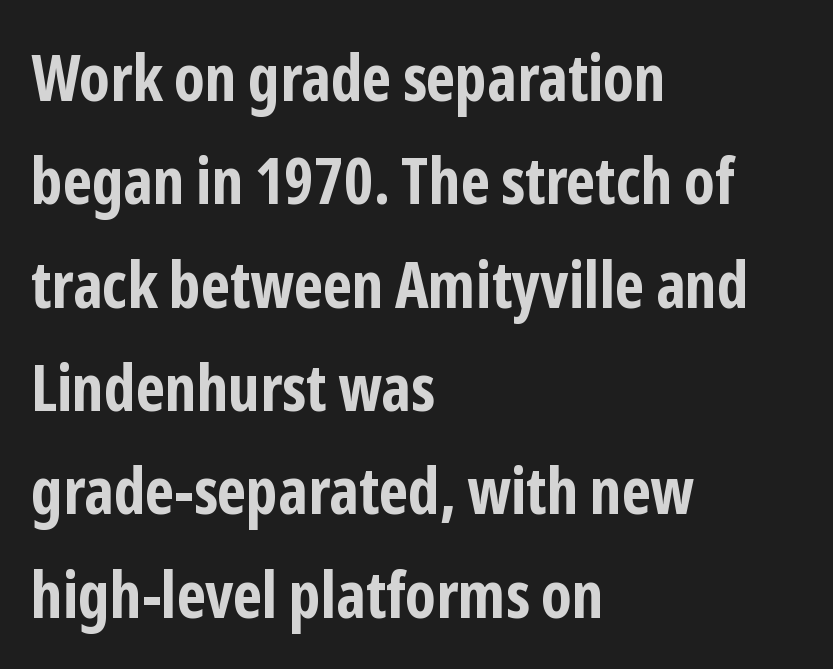
The image shows 65 px bold, condensed sans-serif type, upright; set left-aligned, normal line spacing (1.59x), normal letter spacing, not underlined; low stroke contrast and a medium x-height.
